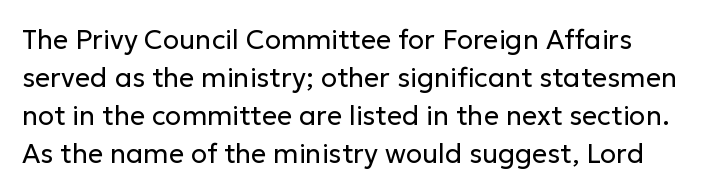
The lines sit at an ordinary, default distance from one another. Unlike italic type, these characters show no tilt at all. Anything drawn beneath the words? Only blank space. Nobody touched the tracking dial on this one. A quiet, ordinary-to-light weight characterises the typeface.
